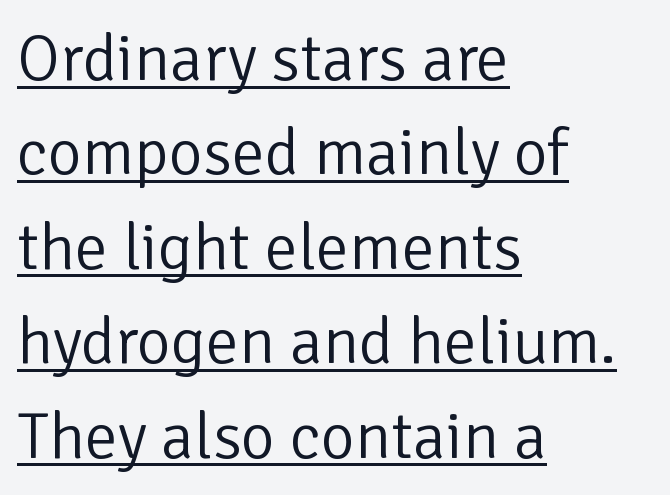
The image shows 66 px light sans-serif type, upright; set left-aligned, normal line spacing (1.43x), normal letter spacing, underlined; low stroke contrast and a medium x-height.
